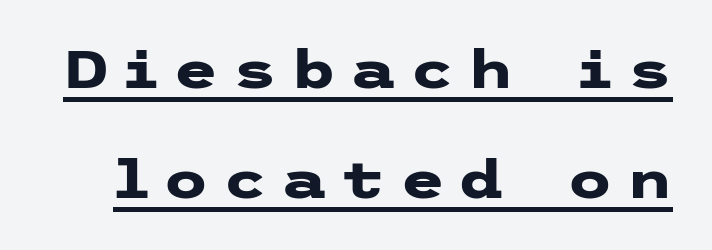
The glyphs have the mass of a bold cut. Spacing between characters has been opened up far beyond the box default. Type style note: lacks serifs. The rendered words wear a rule along their underside. How would I describe the line gaps? Wide and relaxed.
